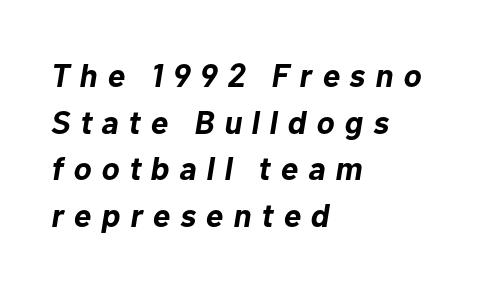
Q: Is the text bold? A: Yes.
Q: Is the text italic (slanted)? A: Yes, it leans right by about 10 degrees.
Q: Is the text underlined? A: No.
Q: How is the paragraph aligned? A: Left-aligned.
Q: Is the spacing between letters normal or unusually wide? A: Unusually wide.
Q: Is the spacing between lines tight, normal or loose? A: Normal.
Q: Width (condensed, normal, or wide)? A: Normal.
Q: Stroke contrast? A: Low.
Q: x-height? A: Medium.
Q: Monospaced? A: No.
